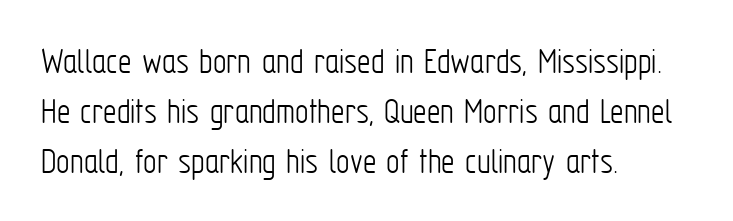
Q: Is the text bold? A: No.
Q: Is the text italic (slanted)? A: No, it is upright.
Q: Is the typeface a serif or a sans-serif typeface? A: Sans-serif.
Q: Is the text underlined? A: No.
Q: How is the paragraph aligned? A: Left-aligned.
Q: Is the spacing between letters normal or unusually wide? A: Normal.
Q: Is the spacing between lines tight, normal or loose? A: Normal.
Q: Width (condensed, normal, or wide)? A: Condensed.
Q: Stroke contrast? A: Low.
Q: x-height? A: Medium.
Q: Monospaced? A: No.
